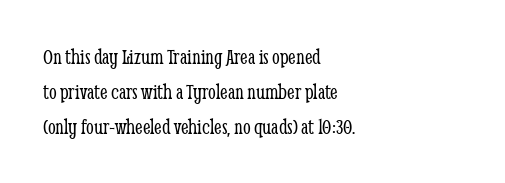
The image shows 22 px text type, upright; set left-aligned, normal line spacing (1.58x), normal letter spacing, not underlined.
